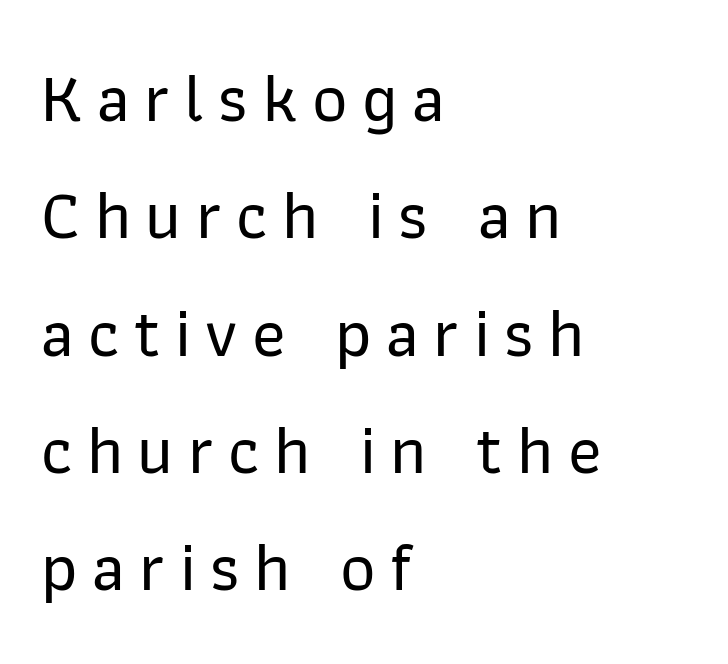
The characters display no serif detailing; their extremities are plain. Interline gaps are of average width in this sample. The rendering uses natural spacing where letterforms have individual widths. Alignment: flush left. The passage shown is not underscored anywhere.
